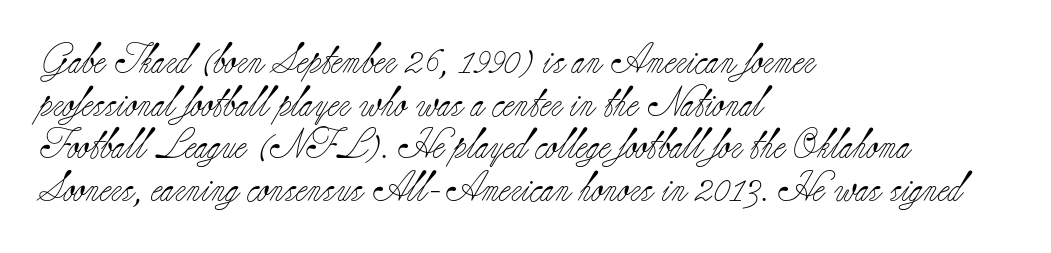
{"serif": "yes", "bold": "no", "weight": "light", "width": "normal", "stroke_contrast": "low", "x_height": "small", "monospaced": "no", "underline": "no", "align": "left", "line_spacing": "normal", "line_spacing_ratio": 1.42, "letter_spacing": "normal", "letter_spacing_em": 0.0, "glyph_px": 30}
